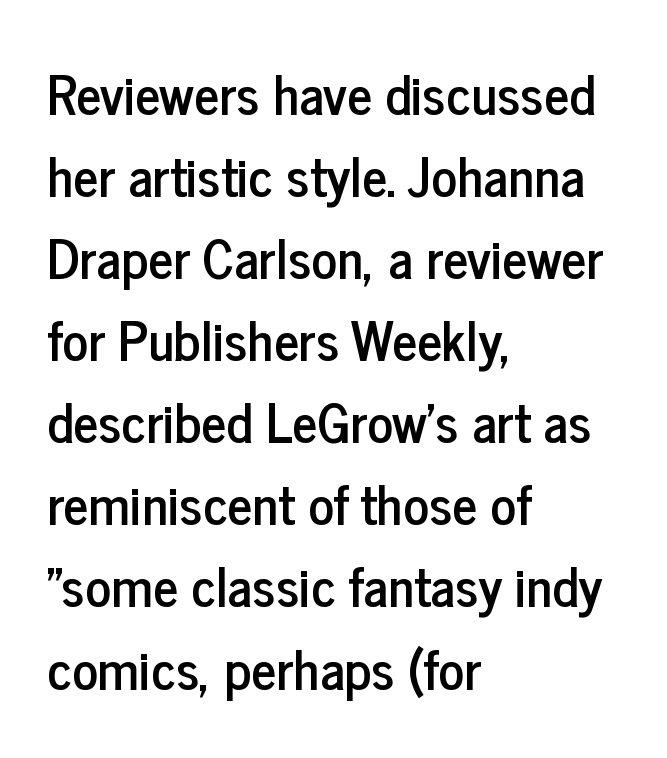
The image shows 54 px condensed sans-serif type, upright; set left-aligned, normal line spacing (1.52x), normal letter spacing, not underlined; low stroke contrast and a medium x-height.
